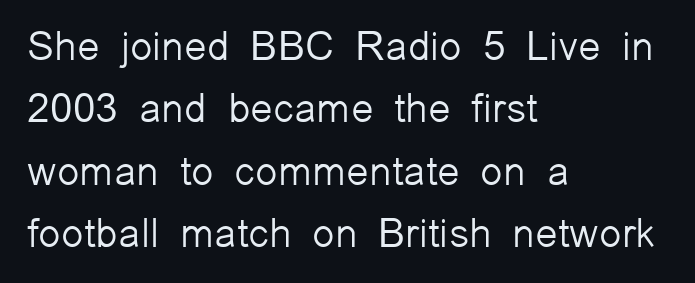
The letters stand upright; this is a roman face. Tracking value appears to be zero — textbook default spacing. How would I describe the line gaps? Plain and ordinary. Classification — sans serif. Nobody drew a line under any word here. Do the characters align in a grid? No, the font is proportional.
